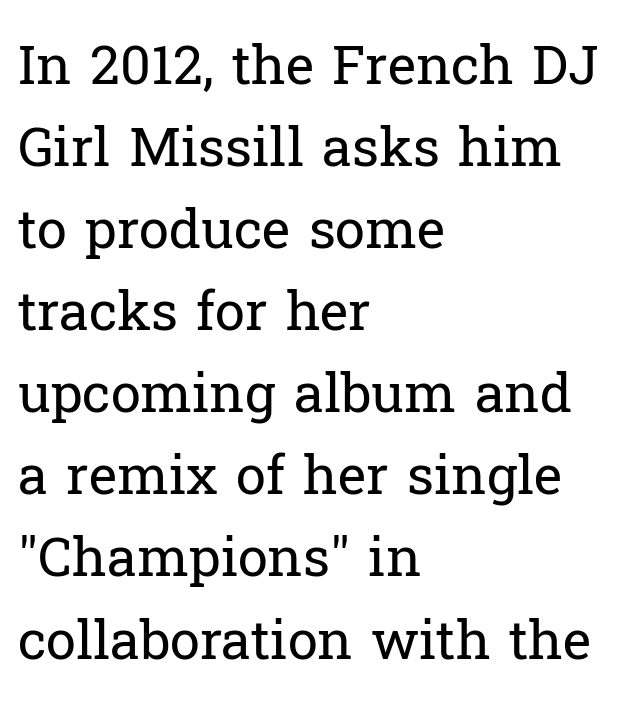
The image shows 54 px regular-weight serif type, upright; set left-aligned, normal line spacing (1.52x), normal letter spacing, not underlined; low stroke contrast and a medium x-height.
